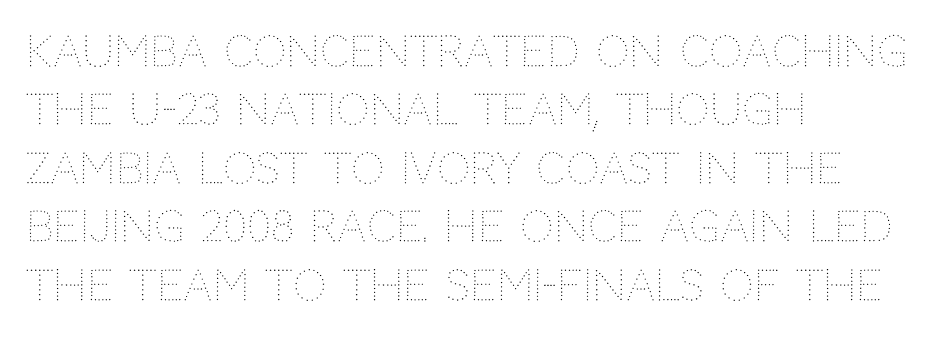
The image shows 42 px thin type, upright; set left-aligned, normal line spacing (1.39x), normal letter spacing, not underlined; medium stroke contrast and a large x-height.
